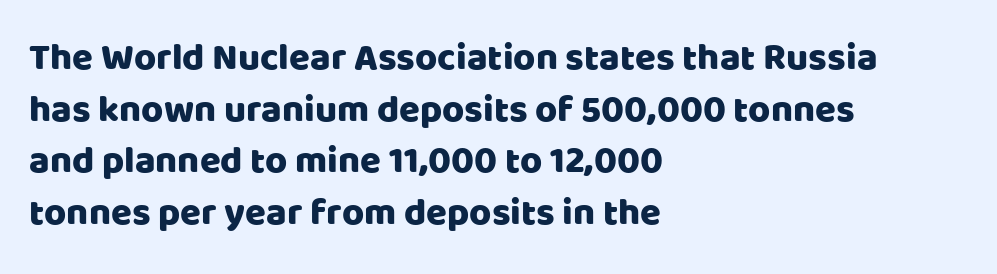
{"serif": "no", "italic": "no", "width": "normal", "stroke_contrast": "low", "x_height": "large", "monospaced": "no", "underline": "no", "align": "left", "line_spacing": "normal", "line_spacing_ratio": 1.36, "letter_spacing": "normal", "letter_spacing_em": 0.0, "glyph_px": 38}
